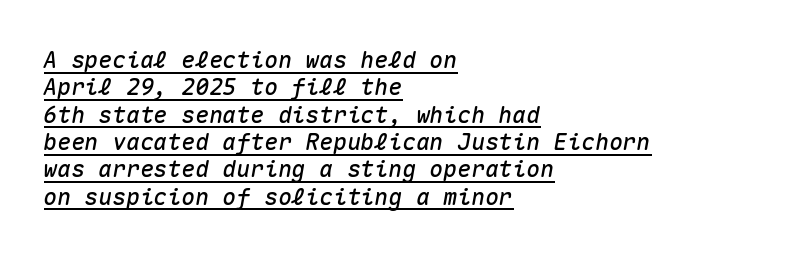
The image shows 23 px text type, italic (leaning right); set left-aligned, line spacing 1.19x, normal letter spacing, underlined.
